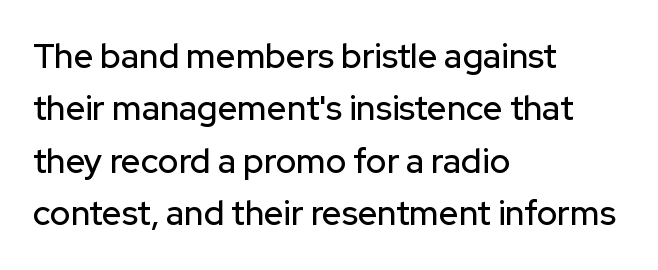
Note the varied advance widths — an 'i' is clearly narrower than an 'm'. Notice how the stems are strictly vertical — no italics here. Descender tails drop into unmarked territory. The designer left line spacing at the default. What stands out about the letter spacing? Nothing — it is the standard amount. Typeset ragged right — the left edge is the straight one.
